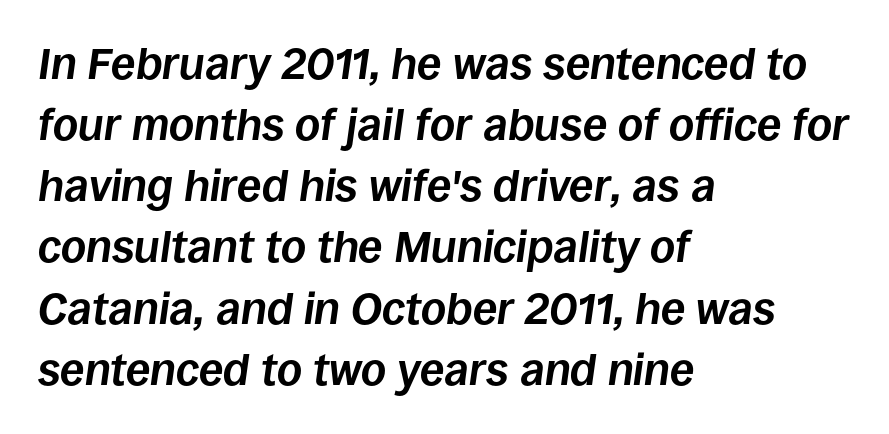
Anything drawn beneath the words? Only blank space. These lines sit exactly where default settings would place them. Casual observation: everything's shoved over to the left. Looking at the ascenders, they clearly lean. In terms of letterspacing, this is plain default setting. The font is running at its bold setting.
